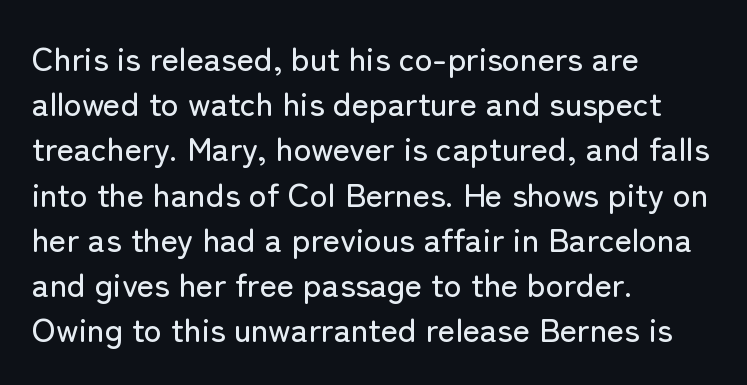
{"serif": "no", "italic": "no", "width": "normal", "stroke_contrast": "low", "x_height": "medium", "monospaced": "no", "underline": "no", "align": "left", "line_spacing": "normal", "line_spacing_ratio": 1.37, "letter_spacing": "normal", "letter_spacing_em": 0.0, "glyph_px": 33}
